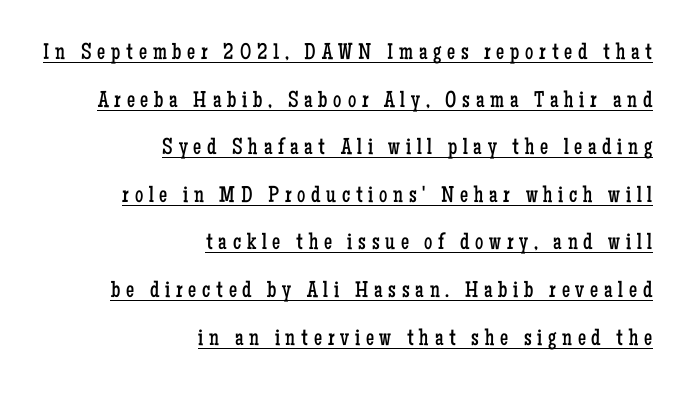
Q: Is the text bold? A: No.
Q: Is the text italic (slanted)? A: No, it is upright.
Q: Is the text underlined? A: Yes.
Q: How is the paragraph aligned? A: Right-aligned.
Q: Is the spacing between letters normal or unusually wide? A: Unusually wide.
Q: Is the spacing between lines tight, normal or loose? A: Loose.
